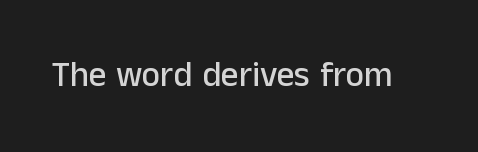
The image shows 35 px sans-serif type, upright; set normal letter spacing, not underlined; low stroke contrast and a medium x-height.
